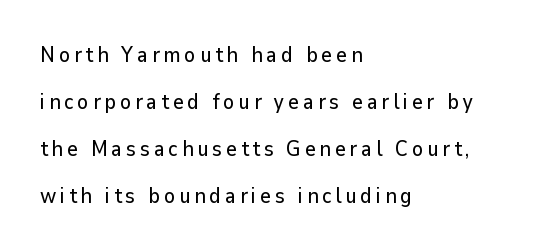
{"italic": "no", "underline": "no", "align": "left", "line_spacing": "loose", "line_spacing_ratio": 2.24, "glyph_px": 21}
